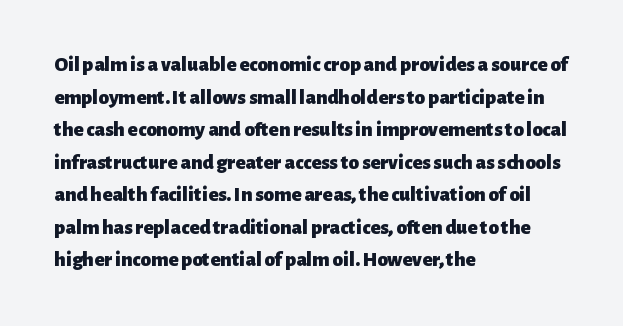
The rendering anchors every line to the left-hand side. In terms of posture, this sample is upright. This sample uses plain, unmodified letter spacing. The gap between lines stays unmarked.
